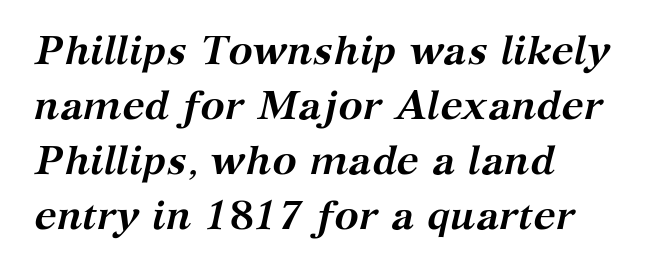
Q: Is the text bold? A: Yes.
Q: Is the text italic (slanted)? A: Yes, it leans right by about 12 degrees.
Q: Is the typeface a serif or a sans-serif typeface? A: Serif.
Q: Is the text underlined? A: No.
Q: How is the paragraph aligned? A: Left-aligned.
Q: Is the spacing between letters normal or unusually wide? A: Normal.
Q: Is the spacing between lines tight, normal or loose? A: Normal.
Q: Width (condensed, normal, or wide)? A: Normal.
Q: Stroke contrast? A: Medium.
Q: x-height? A: Medium.
Q: Monospaced? A: No.
